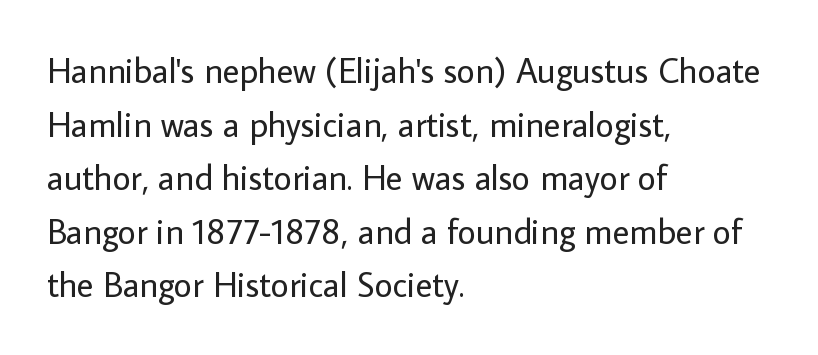
No chunkiness to these letters — they're not bold. The space beneath each line is pristine and unruled. Horizontally, the lines are justified to the leading edge only. The letters sit at their default tracking, neither squeezed nor spread.
